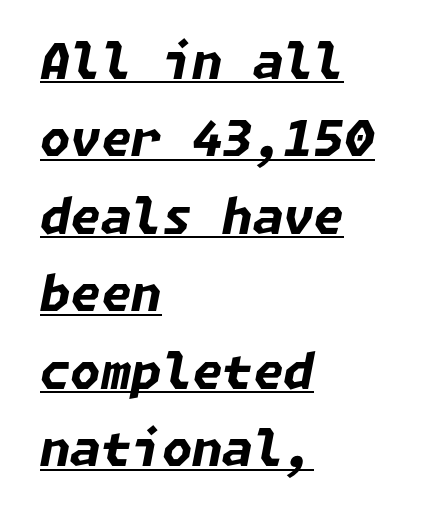
The sample's only ornament is a line tracing under the words. These lines carry a lot of weight — the face is fully bold. Observe the lean: these are italic letterforms. Rows of type keep a routine distance in the vertical direction. A student would call this left alignment; a typographer would say flush left, rag right. The face used here is rendered with its standard letterfit.
